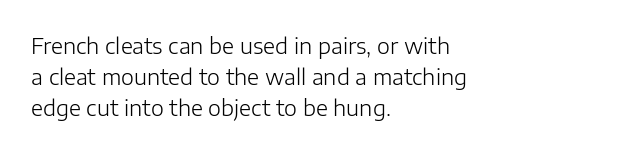
The image shows 22 px text type, upright; set left-aligned, normal line spacing (1.4x), normal letter spacing, not underlined.
